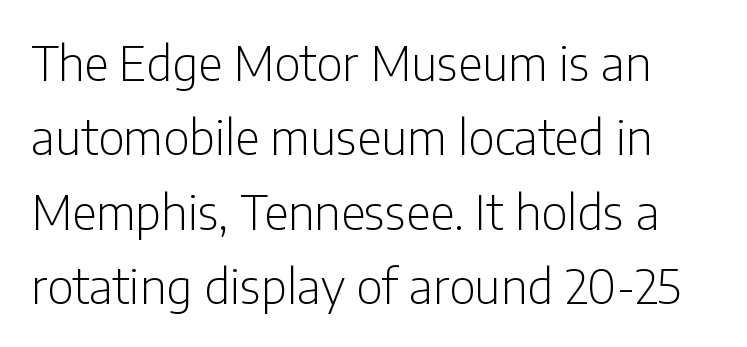
{"serif": "no", "italic": "no", "bold": "no", "weight": "light", "width": "condensed", "stroke_contrast": "low", "x_height": "medium", "monospaced": "no", "underline": "no", "line_spacing": "normal", "line_spacing_ratio": 1.55, "letter_spacing": "normal", "letter_spacing_em": 0.0, "glyph_px": 48}
